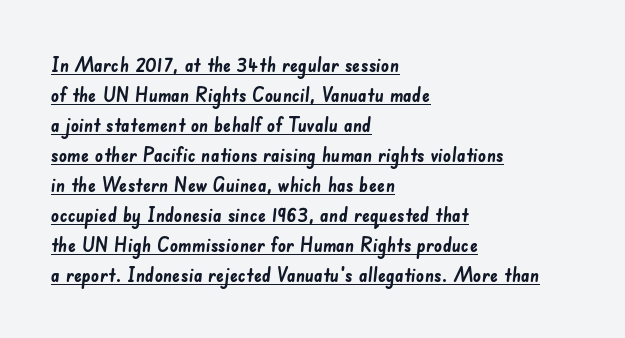
The image shows 20 px bold type; set left-aligned, normal line spacing (1.5x), normal letter spacing, underlined.
